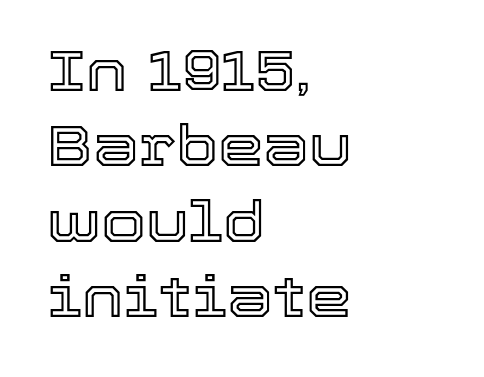
{"italic": "no", "width": "normal", "x_height": "medium", "monospaced": "no", "underline": "no", "align": "left", "line_spacing": "normal", "line_spacing_ratio": 1.3, "letter_spacing": "normal", "letter_spacing_em": 0.0, "glyph_px": 58}
